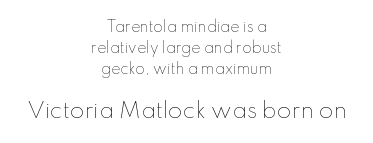
The image shows 21 px text type, upright; set centered, normal line spacing (1.5x), normal letter spacing, not underlined; the second (bottom) block is 1.5x larger.
